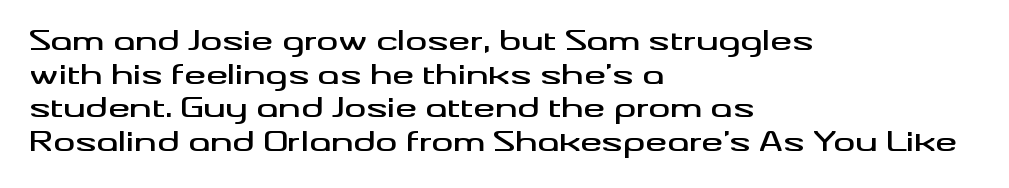
Q: Is the text italic (slanted)? A: No, it is upright.
Q: Is the text underlined? A: No.
Q: How is the paragraph aligned? A: Left-aligned.
Q: Is the spacing between letters normal or unusually wide? A: Normal.
Q: Is the spacing between lines tight, normal or loose? A: Normal.
